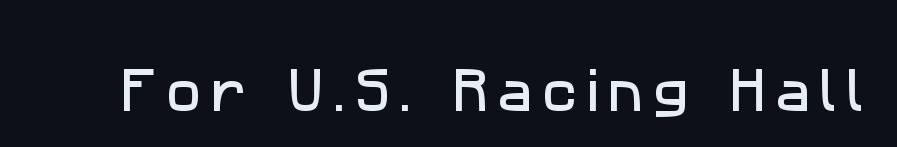
The rendering uses natural spacing where letterforms have individual widths. Honestly, the letter spacing is so wide it's the main thing you notice. The zone under the glyphs is completely vacant. The characters display no serif detailing; their extremities are plain.
